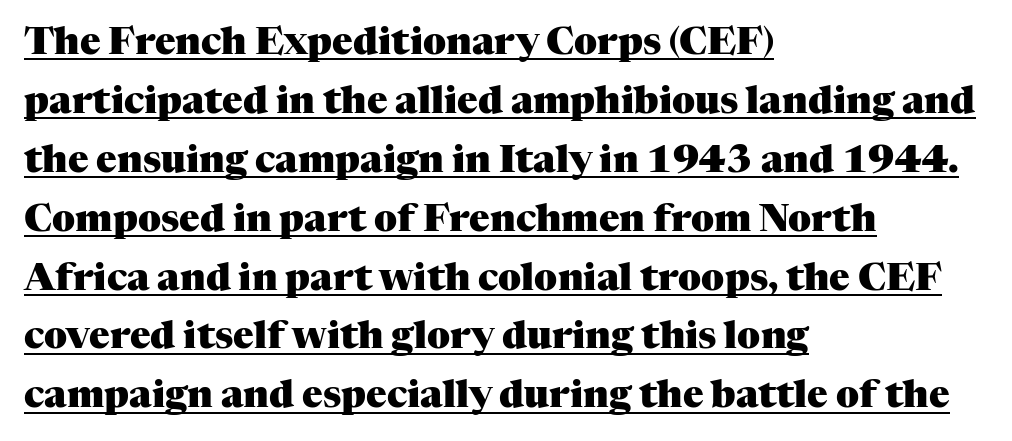
The image shows 38 px heavy serif type, upright; set left-aligned, normal line spacing (1.55x), normal letter spacing, underlined; medium stroke contrast and a medium x-height.
